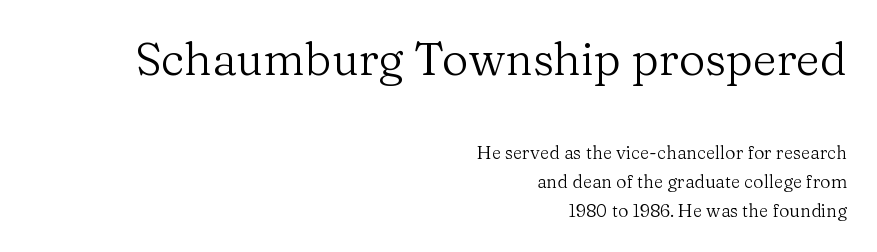
The typesetting does not lean heavy: it is not bold. A roman cut, with each character standing at attention. The designer went with a serif here, giving each stem small feet. Where is the straight margin? On the right. Beneath every word, the page is bare. Is there much room between lines? A standard amount, neither cramped nor airy.
